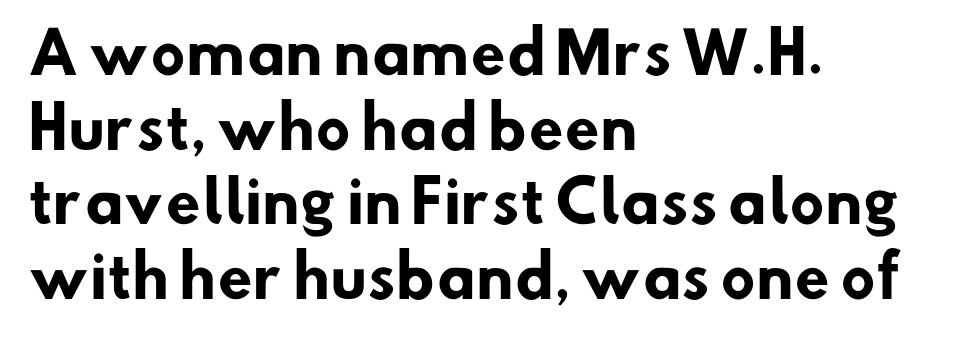
You could not count columns in this text — the font is proportionally spaced. Letters rest on an invisible, unmarked baseline. Set as a true bold cut, around the 700 mark. The text block is weighted toward the left margin, trailing off unevenly rightward. A typesetter would call this zero additional tracking.
